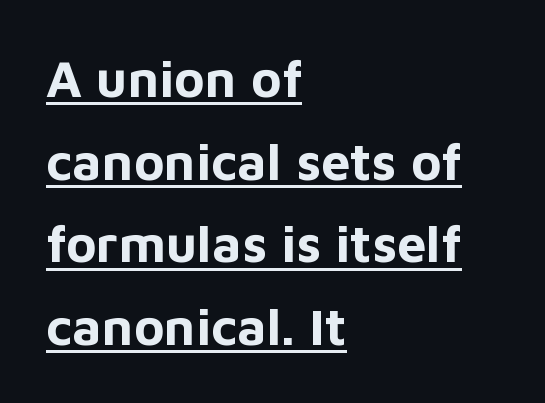
Q: Is the text bold? A: Yes.
Q: Is the text italic (slanted)? A: No, it is upright.
Q: Is the typeface a serif or a sans-serif typeface? A: Sans-serif.
Q: Is the text underlined? A: Yes.
Q: How is the paragraph aligned? A: Left-aligned.
Q: Is the spacing between letters normal or unusually wide? A: Normal.
Q: Is the spacing between lines tight, normal or loose? A: Normal.
Q: Width (condensed, normal, or wide)? A: Normal.
Q: Stroke contrast? A: Low.
Q: x-height? A: Medium.
Q: Monospaced? A: No.
